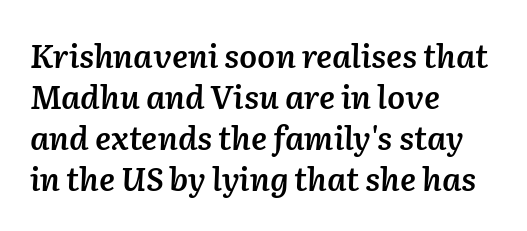
The image shows 32 px semibold type, italic (leaning right); set left-aligned, normal line spacing (1.28x), normal letter spacing, not underlined; low stroke contrast and a medium x-height.
